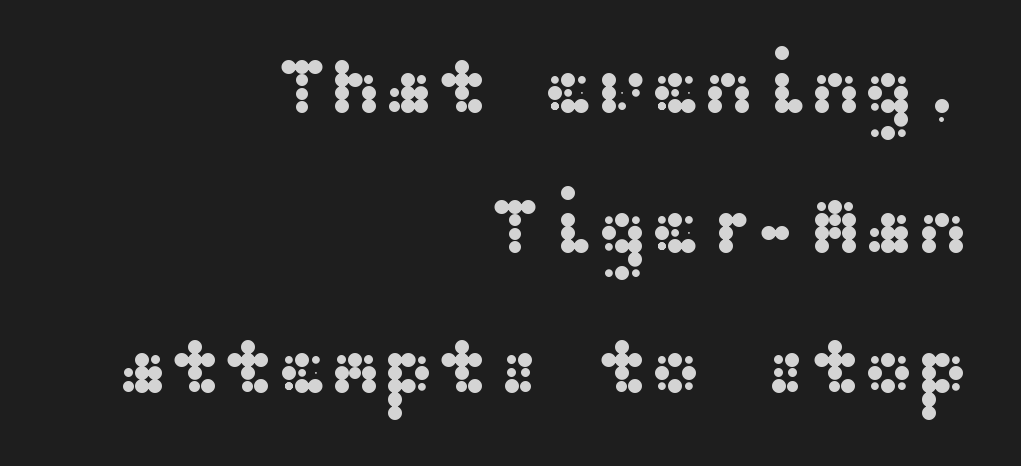
Q: Is the text italic (slanted)? A: No, it is upright.
Q: Is the typeface a serif or a sans-serif typeface? A: Sans-serif.
Q: Is the text underlined? A: No.
Q: How is the paragraph aligned? A: Right-aligned.
Q: Is the spacing between letters normal or unusually wide? A: Normal.
Q: Width (condensed, normal, or wide)? A: Wide.
Q: Stroke contrast? A: Medium.
Q: x-height? A: Medium.
